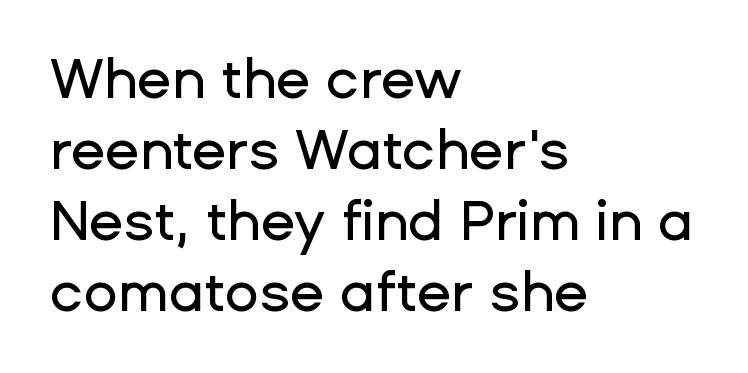
Serif or sans? Sans — the stroke terminals are bare. The passage is arranged the way most books set body copy — flush left. Every character sits straight up, as roman type does. Normally led — the rows are evenly, conventionally spaced. The baseline area is clear.
